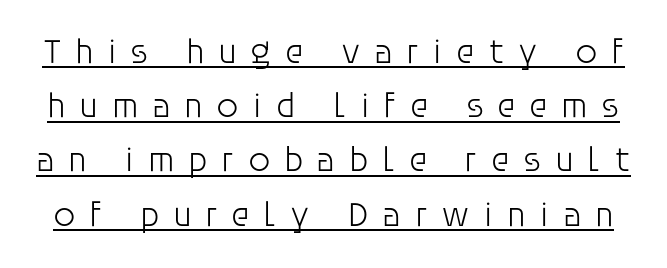
{"serif": "no", "italic": "no", "bold": "no", "weight": "light", "width": "normal", "stroke_contrast": "low", "x_height": "large", "monospaced": "no", "underline": "yes", "line_spacing": "normal", "line_spacing_ratio": 1.55, "letter_spacing": "wide", "letter_spacing_em": 0.38, "glyph_px": 35}
